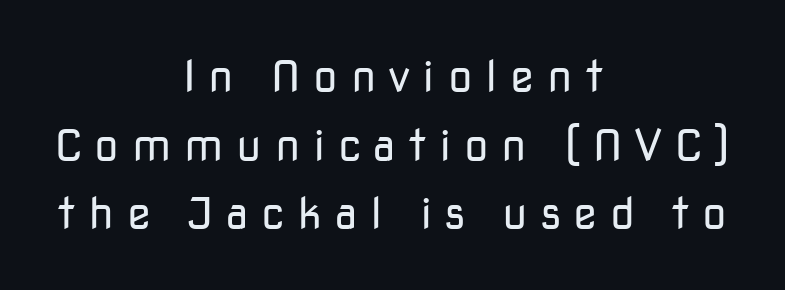
{"serif": "no", "italic": "no", "bold": "no", "weight": "regular", "width": "normal", "stroke_contrast": "low", "x_height": "medium", "monospaced": "no", "underline": "no", "align": "center", "line_spacing": "normal", "line_spacing_ratio": 1.56, "letter_spacing": "wide", "letter_spacing_em": 0.29, "glyph_px": 44}
